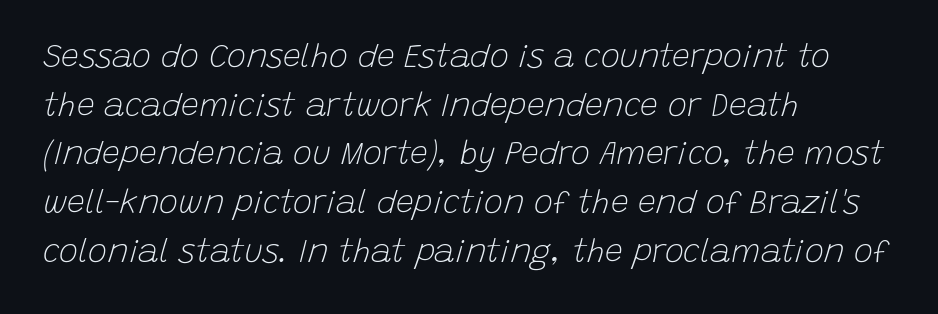
Is this a fixed-width face? No — the glyphs have proportional, varying widths. Horizontal alignment here is leftward, the default for most running prose. Clear beneath every line of the passage. You could call the tracking neutral — neither tight nor loose. If you measured baseline to baseline, you'd find a middling distance. The characters are drawn with everyday or finer stroke widths.
